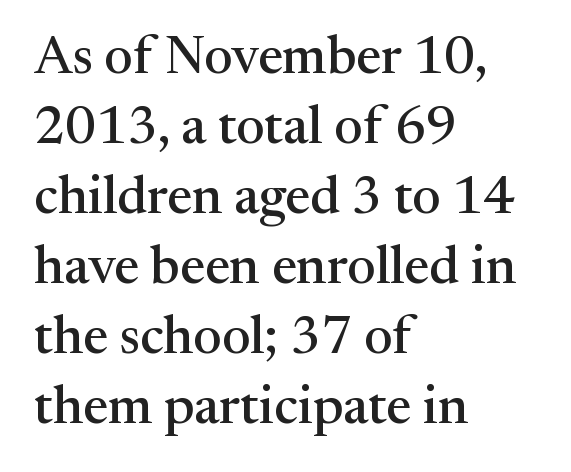
Does extra space separate the letters? No, they use regular spacing. In terms of leading, this rendering sits right in the middle. A clean baseline with only descenders dipping below it. This sample has the flowing, uneven cadence of proportional lettering. You can tell from the footed stems that serif type was used.
